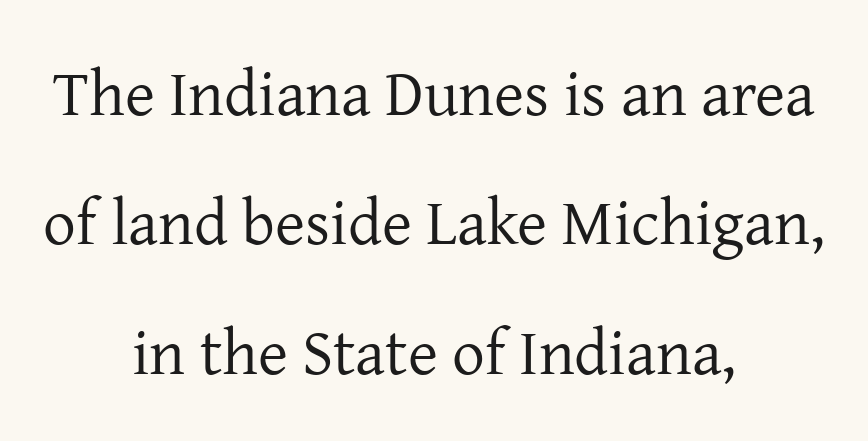
Q: Is the text bold? A: No.
Q: Is the text italic (slanted)? A: No, it is upright.
Q: Is the typeface a serif or a sans-serif typeface? A: Serif.
Q: Is the text underlined? A: No.
Q: How is the paragraph aligned? A: Centered.
Q: Is the spacing between letters normal or unusually wide? A: Normal.
Q: Is the spacing between lines tight, normal or loose? A: Loose.
Q: Width (condensed, normal, or wide)? A: Normal.
Q: Stroke contrast? A: Low.
Q: x-height? A: Medium.
Q: Monospaced? A: No.
